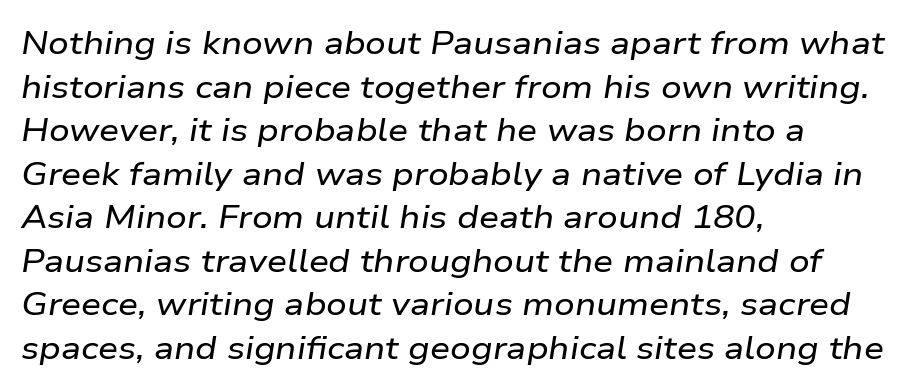
A student would call this left alignment; a typographer would say flush left, rag right. Inter-character spacing is left at the font's built-in metrics. In terms of posture, this sample is oblique. Horizontal bands of white between lines are of average thickness.
